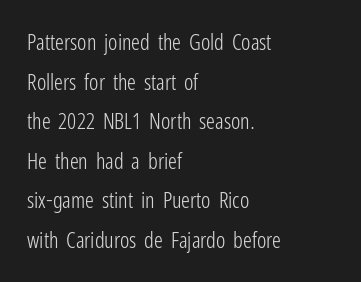
{"italic": "no", "bold": "no", "underline": "no", "align": "left", "line_spacing_ratio": 1.8, "letter_spacing": "normal", "letter_spacing_em": 0.0, "glyph_px": 22}
